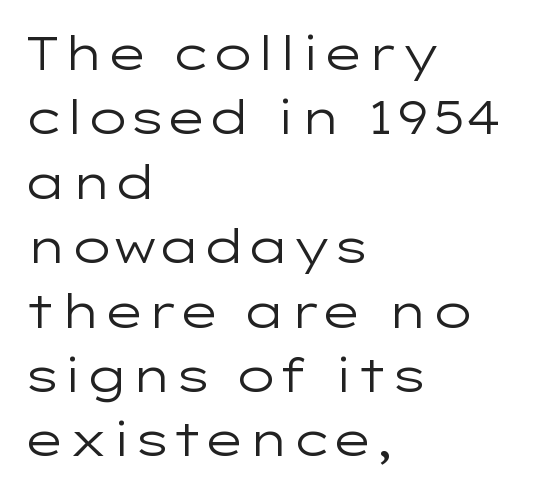
Nope, no serifs anywhere on these letters. The face used here is proportionally spaced, like ordinary book or web type. Is this a heavy cut? Hardly; it is regular or lighter. Notice how descenders clear the ascenders below comfortably — that's standard leading. This rendering leaves character spacing at its baseline value.
